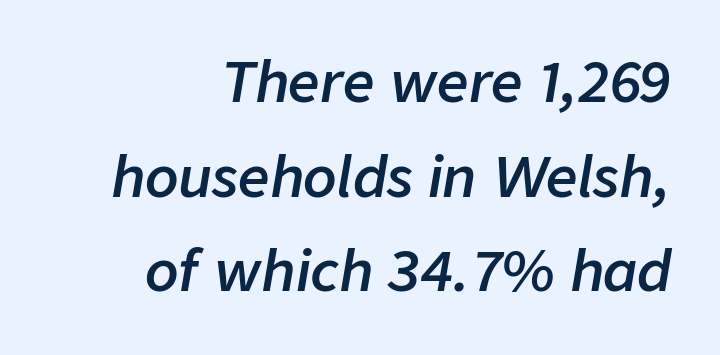
{"italic": "yes", "lean": "right", "slant_degrees": 9, "bold": "semi", "weight": "semibold", "width": "normal", "stroke_contrast": "low", "x_height": "medium", "monospaced": "no", "underline": "no", "align": "right", "line_spacing_ratio": 1.72, "letter_spacing": "normal", "letter_spacing_em": 0.0, "glyph_px": 55}
